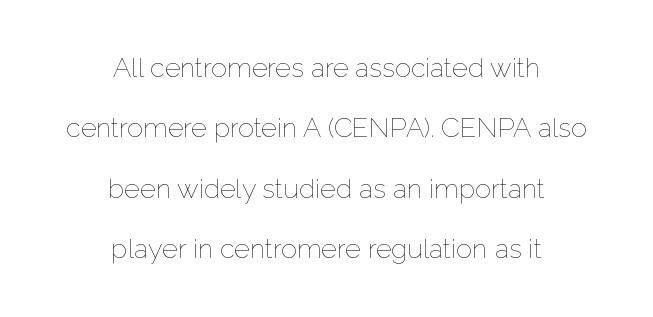
The image shows 27 px text type, upright; set centered, loose line spacing (2.24x), normal letter spacing, not underlined.
